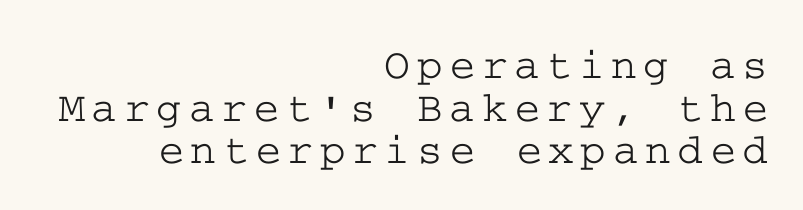
The image shows 44 px wide serif type, upright; set right-aligned, tight line spacing (0.97x), not underlined; low stroke contrast and a medium x-height.
